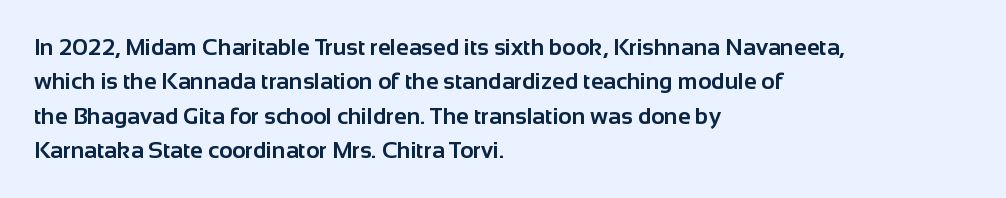
Q: Is the text bold? A: Yes.
Q: Is the text italic (slanted)? A: No, it is upright.
Q: Is the text underlined? A: No.
Q: How is the paragraph aligned? A: Left-aligned.
Q: Is the spacing between letters normal or unusually wide? A: Normal.
Q: Is the spacing between lines tight, normal or loose? A: Normal.
